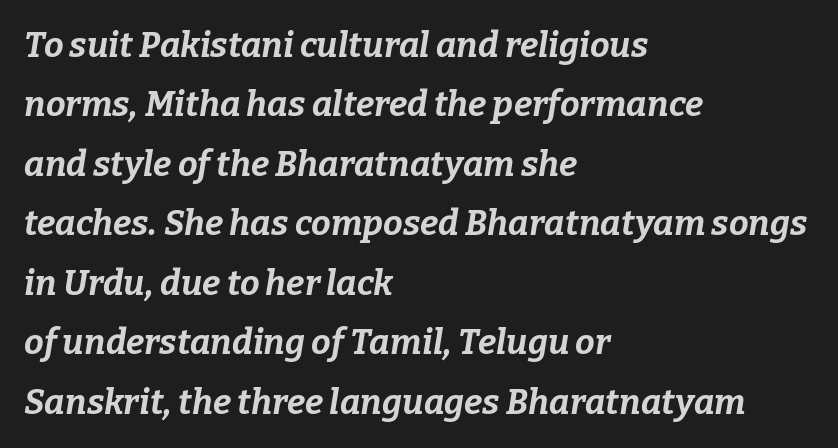
{"italic": "yes", "lean": "right", "slant_degrees": 9, "bold": "yes", "weight": "bold", "width": "normal", "stroke_contrast": "low", "x_height": "medium", "monospaced": "no", "underline": "no", "align": "left", "line_spacing": "normal", "line_spacing_ratio": 1.7, "letter_spacing": "normal", "letter_spacing_em": 0.0, "glyph_px": 35}
